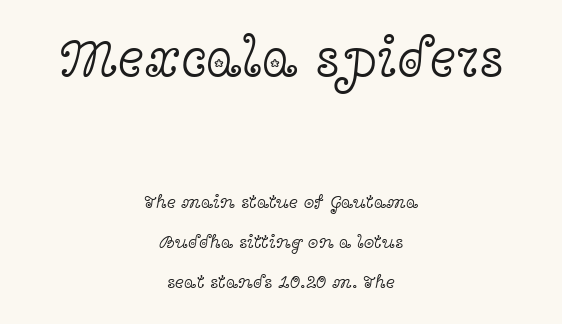
{"serif": "yes", "italic": "no", "bold": "no", "weight": "light", "width": "wide", "x_height": "medium", "monospaced": "no", "underline": "no", "align": "center", "line_spacing": "loose", "line_spacing_ratio": 2.11, "letter_spacing": "normal", "letter_spacing_em": 0.0, "larger_block": "first", "size_ratio": 2.95, "glyph_px": 56}
